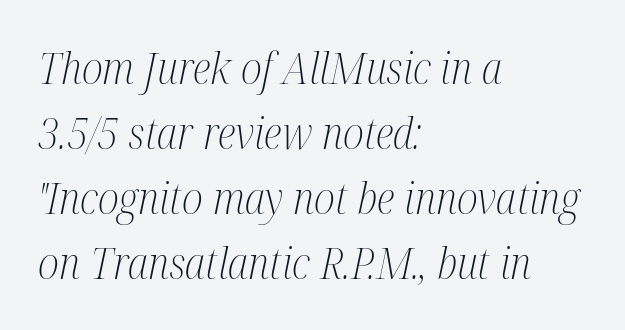
The image shows 43 px light, condensed serif type, italic (leaning right); set left-aligned, normal line spacing (1.51x), normal letter spacing, not underlined; medium stroke contrast and a medium x-height.
